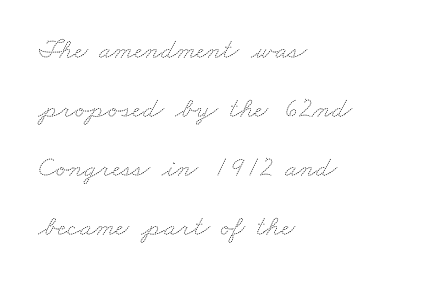
The image shows 29 px thin, wide type; set left-aligned, loose line spacing (2.04x), normal letter spacing, not underlined; medium stroke contrast and a small x-height.
